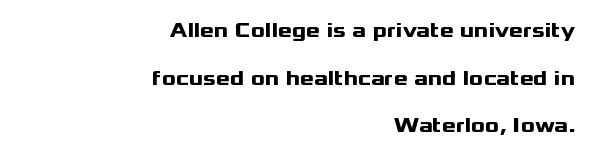
Q: Is the text bold? A: Yes.
Q: Is the text italic (slanted)? A: No, it is upright.
Q: Is the text underlined? A: No.
Q: How is the paragraph aligned? A: Right-aligned.
Q: Is the spacing between letters normal or unusually wide? A: Normal.
Q: Is the spacing between lines tight, normal or loose? A: Loose.
